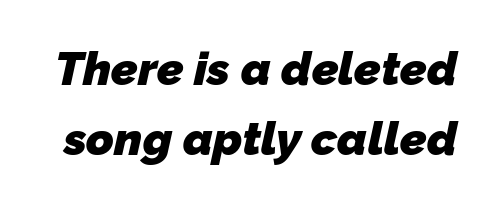
Q: Is the text bold? A: Yes.
Q: Is the typeface a serif or a sans-serif typeface? A: Sans-serif.
Q: Is the text underlined? A: No.
Q: Is the spacing between letters normal or unusually wide? A: Normal.
Q: Is the spacing between lines tight, normal or loose? A: Normal.
Q: Width (condensed, normal, or wide)? A: Normal.
Q: Stroke contrast? A: Low.
Q: x-height? A: Medium.
Q: Monospaced? A: No.
